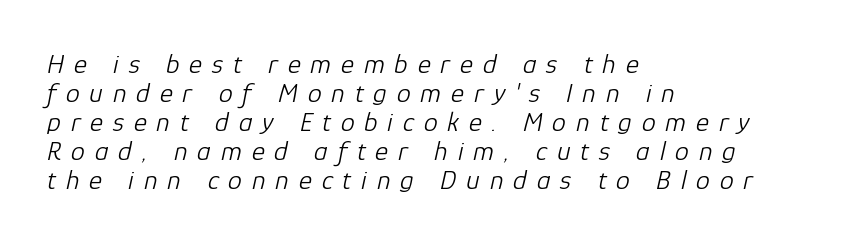
Q: Is the text bold? A: No.
Q: Is the text italic (slanted)? A: Yes, it leans right by about 12 degrees.
Q: Is the text underlined? A: No.
Q: How is the paragraph aligned? A: Left-aligned.
Q: Is the spacing between letters normal or unusually wide? A: Unusually wide.
Q: Is the spacing between lines tight, normal or loose? A: Tight.
Q: Width (condensed, normal, or wide)? A: Normal.
Q: Stroke contrast? A: Low.
Q: x-height? A: Medium.
Q: Monospaced? A: No.
